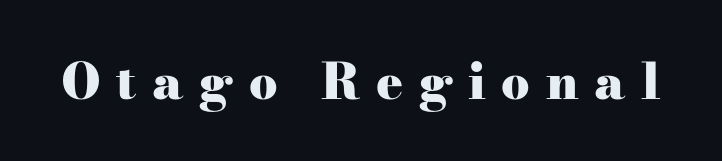
{"serif": "yes", "italic": "no", "bold": "yes", "weight": "heavy", "width": "wide", "stroke_contrast": "high", "x_height": "small", "monospaced": "no", "underline": "no", "letter_spacing": "wide", "letter_spacing_em": 0.31, "glyph_px": 50}
